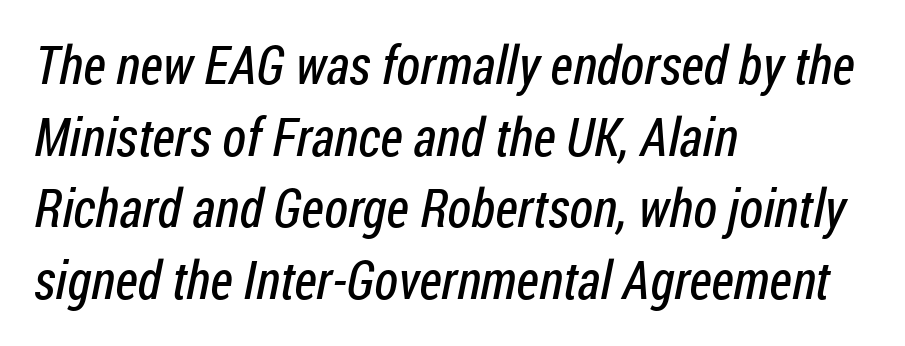
Q: Is the text bold? A: No.
Q: Is the typeface a serif or a sans-serif typeface? A: Sans-serif.
Q: Is the text underlined? A: No.
Q: How is the paragraph aligned? A: Left-aligned.
Q: Is the spacing between letters normal or unusually wide? A: Normal.
Q: Is the spacing between lines tight, normal or loose? A: Normal.
Q: Width (condensed, normal, or wide)? A: Condensed.
Q: Stroke contrast? A: Low.
Q: x-height? A: Medium.
Q: Monospaced? A: No.
